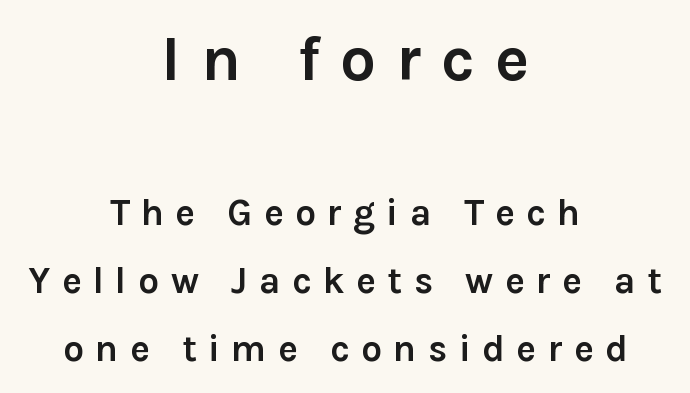
Q: Is the text bold? A: Yes.
Q: Is the text italic (slanted)? A: No, it is upright.
Q: Is the typeface a serif or a sans-serif typeface? A: Sans-serif.
Q: Is the text underlined? A: No.
Q: How is the paragraph aligned? A: Centered.
Q: Is the spacing between letters normal or unusually wide? A: Unusually wide.
Q: Which block of text is set in a larger size, the first (top) or the second (bottom)? A: The first (top) one.
Q: Width (condensed, normal, or wide)? A: Normal.
Q: Stroke contrast? A: Low.
Q: x-height? A: Medium.
Q: Monospaced? A: No.
